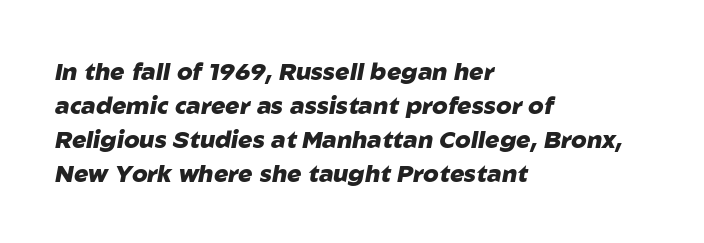
Q: Is the text bold? A: Yes.
Q: Is the text italic (slanted)? A: Yes, it leans right by about 10 degrees.
Q: Is the text underlined? A: No.
Q: How is the paragraph aligned? A: Left-aligned.
Q: Is the spacing between letters normal or unusually wide? A: Normal.
Q: Is the spacing between lines tight, normal or loose? A: Normal.
